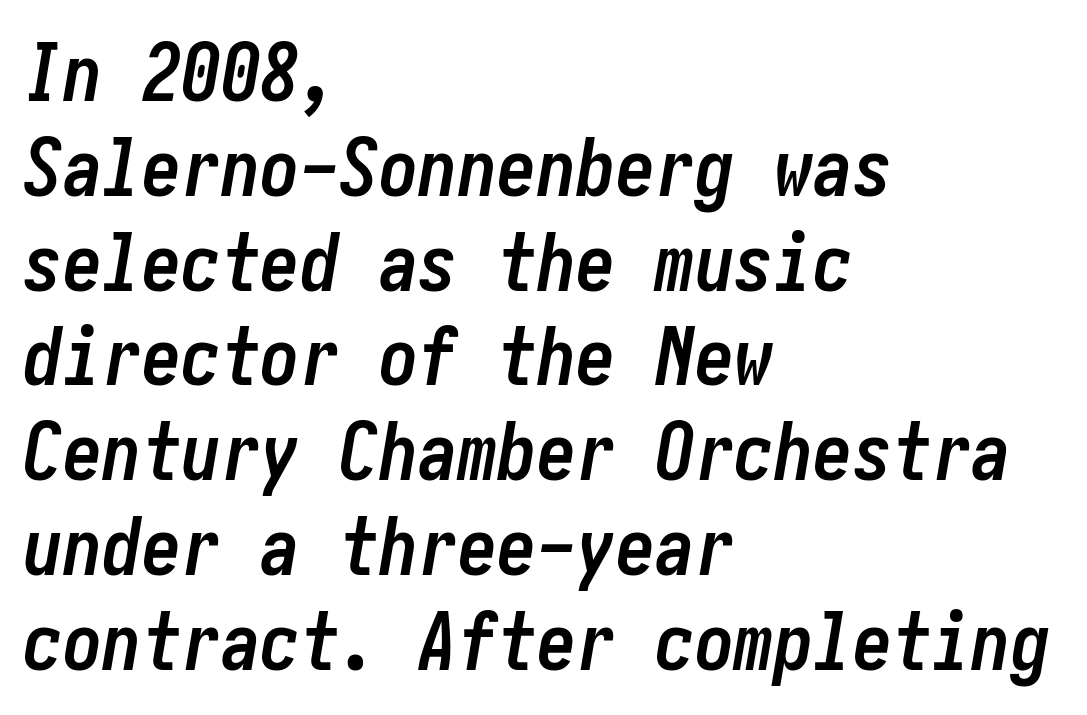
The passage shown leans; its letterforms are oblique. Heavy, bold letterforms. Typeset ragged right — the left edge is the straight one. The space beneath each line is pristine and unruled.
